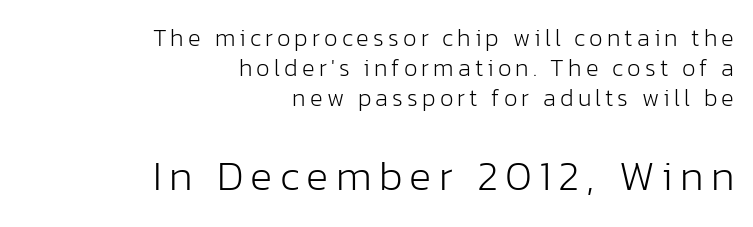
{"serif": "no", "italic": "no", "bold": "no", "weight": "light", "width": "normal", "stroke_contrast": "low", "x_height": "medium", "monospaced": "no", "underline": "no", "align": "right", "line_spacing": "normal", "line_spacing_ratio": 1.26, "larger_block": "second", "size_ratio": 1.75, "glyph_px": 42}
